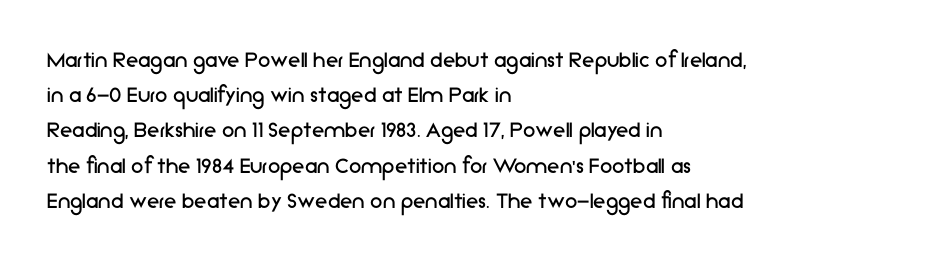
Weight: not bold — regular or lighter. Summary of vertical rhythm: regular, with standard interline spacing. Italic? Not at all — the glyphs are vertical. Words appear dense and cohesive because spacing is normal. Glance below the letters and you will spot only blank space.
